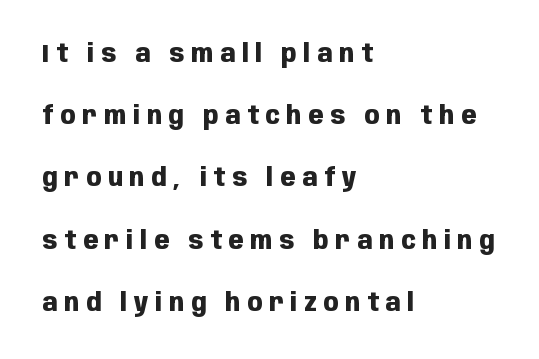
Words appear elongated and porous because spacing is wide. Ordinary non-slanted type is in use. Widely set lines give the paragraph a tall, airy silhouette. Rule under the text: the space is simply empty.
